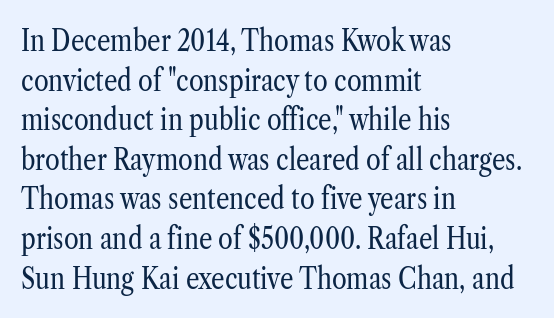
This rendering features lettering with no underline. The font sits on the lighter half of the weight spectrum, regular included. Posture: vertical. Font category for this specimen: serif. The gaps between neighbouring characters are ordinary and unremarkable. Does the leading feel generous? No, just average.
